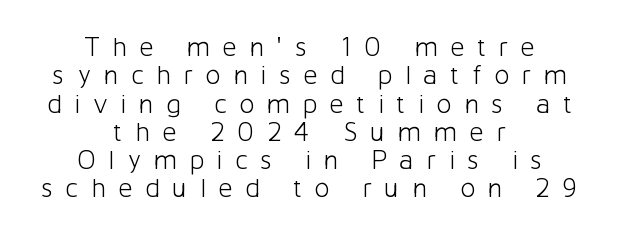
{"serif": "no", "italic": "no", "bold": "no", "weight": "light", "width": "normal", "stroke_contrast": "low", "x_height": "medium", "monospaced": "no", "underline": "no", "align": "center", "line_spacing": "tight", "line_spacing_ratio": 1.01, "letter_spacing": "wide", "letter_spacing_em": 0.44, "glyph_px": 28}
